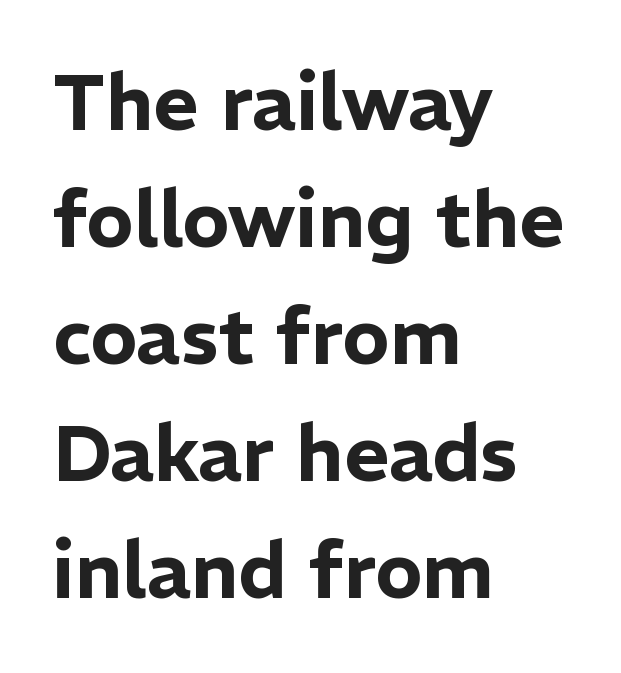
A sans-serif font was chosen for this passage. Do the characters align in a grid? No, the font is proportional. The gap between lines stays unmarked. The paragraph has a hard left edge and a soft right edge. These lines were composed using upright roman letters. Students, observe: this is what conventionally led text looks like.
